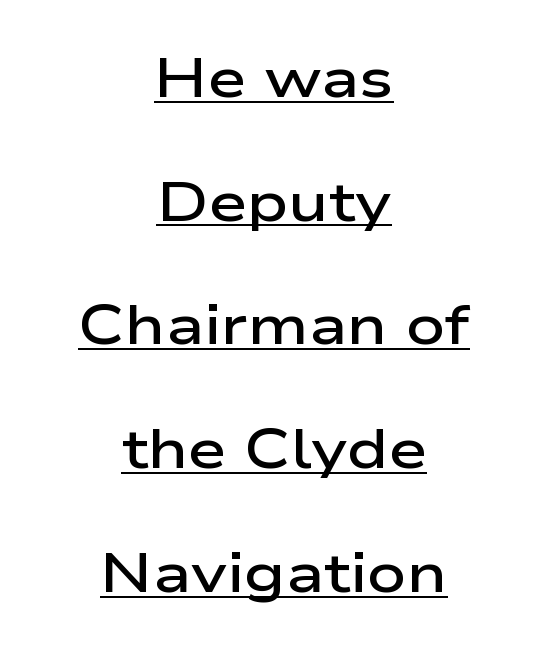
Q: Is the text bold? A: Semi-bold.
Q: Is the text italic (slanted)? A: No, it is upright.
Q: Is the typeface a serif or a sans-serif typeface? A: Sans-serif.
Q: Is the text underlined? A: Yes.
Q: How is the paragraph aligned? A: Centered.
Q: Is the spacing between letters normal or unusually wide? A: Normal.
Q: Is the spacing between lines tight, normal or loose? A: Loose.
Q: Width (condensed, normal, or wide)? A: Wide.
Q: Stroke contrast? A: Low.
Q: x-height? A: Medium.
Q: Monospaced? A: No.
